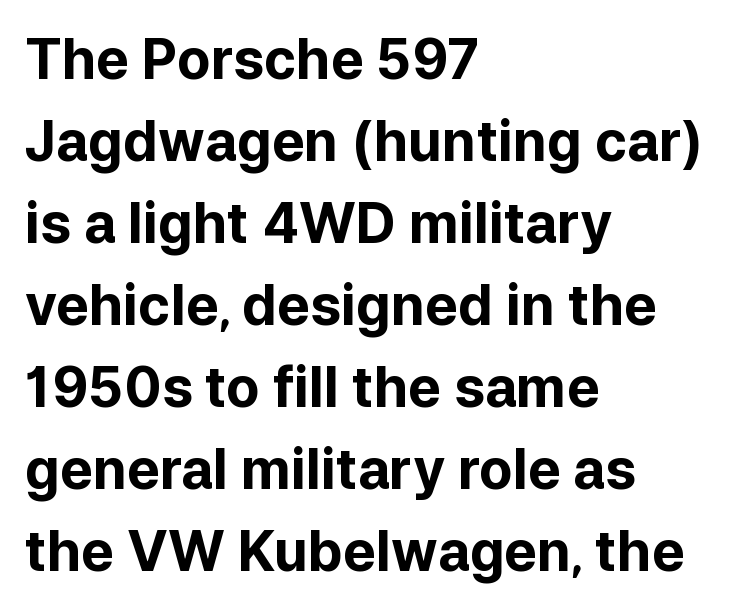
The passage is arranged the way most books set body copy — flush left. Standard letterfit; no display-style spreading of the glyphs. Letterform terminals end flat and unadorned throughout the passage. Strong, thick strokes mark this as bold type. Ordinary non-slanted type is in use. A clean baseline with only descenders dipping below it.
